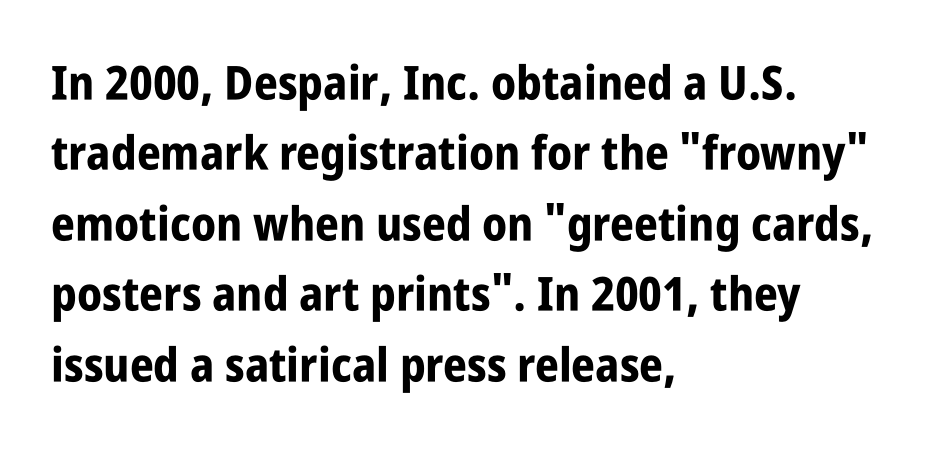
The compositor pushed each line to the left boundary. Does the lettering tilt? It doesn't — this is upright. These lines are rendered in a variable-pitch font. This rendering employs a face without finishing strokes, i.e., a sans-serif. Set as a true bold cut, around the 700 mark. The tracking reads as untouched default to a designer's eye.
